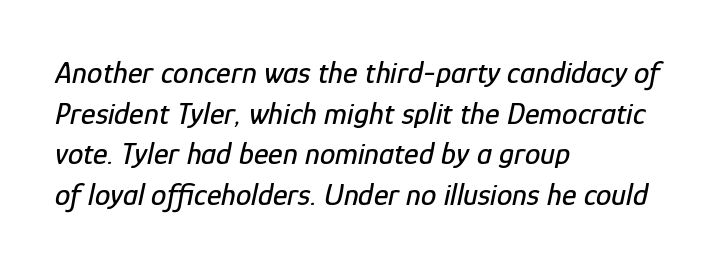
{"italic": "yes", "lean": "right", "slant_degrees": 12, "width": "condensed", "stroke_contrast": "low", "x_height": "medium", "monospaced": "no", "underline": "no", "align": "left", "line_spacing": "normal", "line_spacing_ratio": 1.31, "letter_spacing": "normal", "letter_spacing_em": 0.0, "glyph_px": 31}
